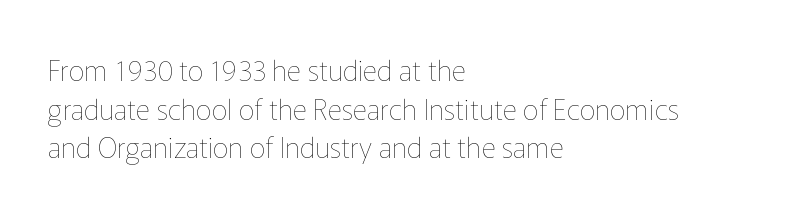
{"italic": "no", "bold": "no", "weight": "thin", "width": "normal", "stroke_contrast": "low", "x_height": "medium", "monospaced": "no", "underline": "no", "align": "left", "line_spacing": "normal", "line_spacing_ratio": 1.38, "letter_spacing": "normal", "letter_spacing_em": 0.0, "glyph_px": 28}
